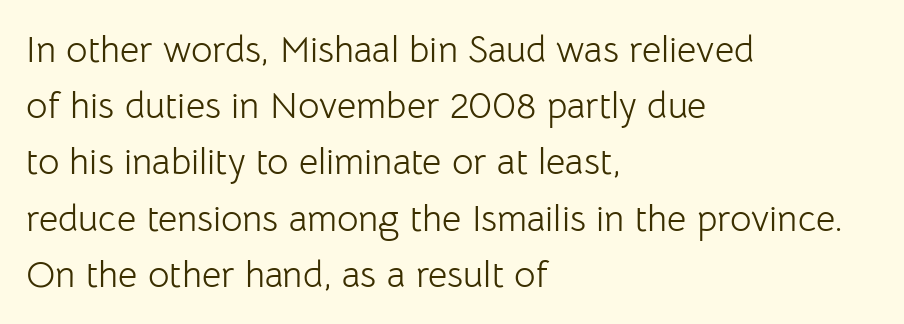
{"serif": "no", "italic": "no", "bold": "no", "weight": "light", "width": "normal", "stroke_contrast": "low", "x_height": "medium", "monospaced": "no", "underline": "no", "align": "left", "line_spacing": "normal", "line_spacing_ratio": 1.52, "letter_spacing": "normal", "letter_spacing_em": 0.0, "glyph_px": 37}
